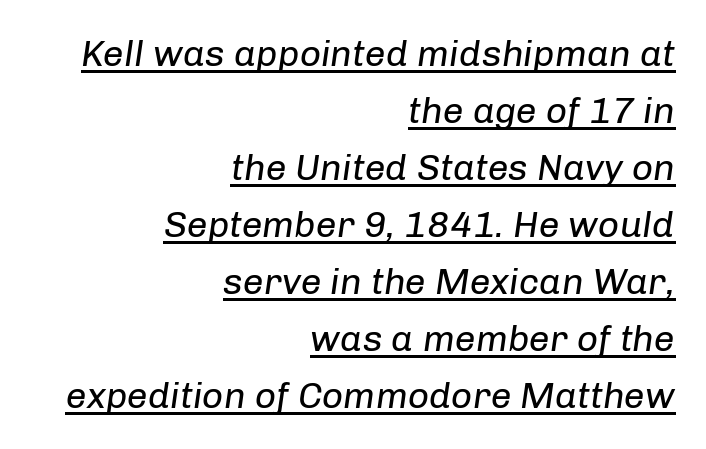
The image shows 37 px regular-weight type, italic (leaning right); set right-aligned, normal line spacing (1.54x), normal letter spacing, underlined; low stroke contrast and a medium x-height.
